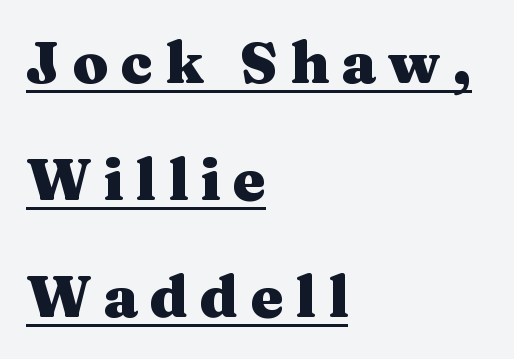
Little horizontal feet cap the strokes, marking this as serif type. Horizontal alignment here is leftward, the default for most running prose. Summary of weight: heavy, a full bold. Compared with undecorated copy, this sample adds a rule below the words. Horizontal bands of white between lines are thick stripes. Spacing verdict: proportional, widths tailored to each character.
